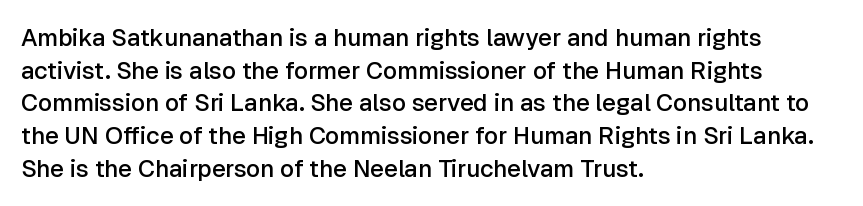
One glance says typical: line gaps are just what's usual. Tracking value appears to be zero — textbook default spacing. Tall strokes in this sample are plumb rather than angled. Firm but not heavy-handed strokes: this text is semibold.
